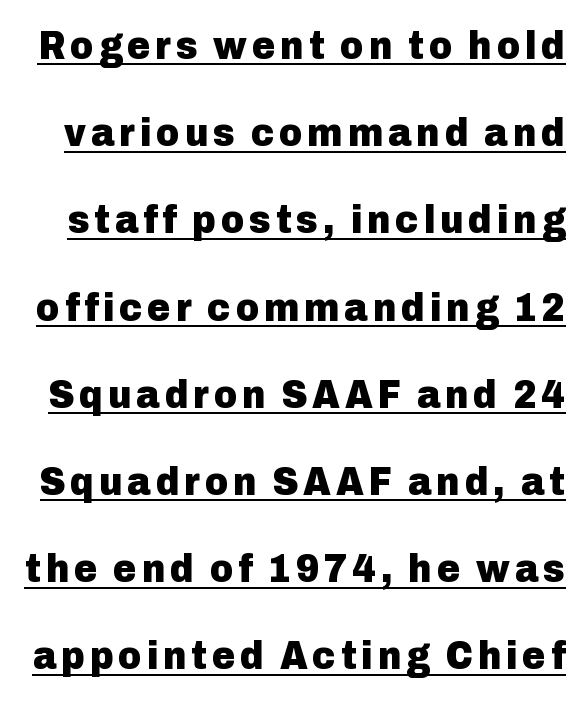
The type family on display is of the sans-serif kind. Look at the stroke-to-counter ratio: heavy, a bold. The axis of the letterforms is exactly vertical. Spacing verdict: proportional, widths tailored to each character. What's the leading like? Stretched, with rows far apart.
